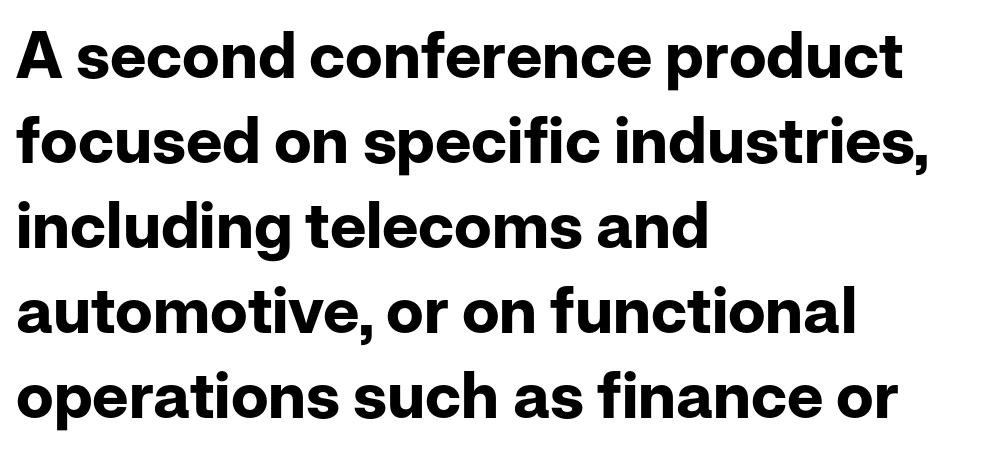
Q: Is the text bold? A: Yes.
Q: Is the text italic (slanted)? A: No, it is upright.
Q: Is the typeface a serif or a sans-serif typeface? A: Sans-serif.
Q: Is the text underlined? A: No.
Q: How is the paragraph aligned? A: Left-aligned.
Q: Is the spacing between letters normal or unusually wide? A: Normal.
Q: Is the spacing between lines tight, normal or loose? A: Normal.
Q: Width (condensed, normal, or wide)? A: Normal.
Q: Stroke contrast? A: Low.
Q: x-height? A: Medium.
Q: Monospaced? A: No.
